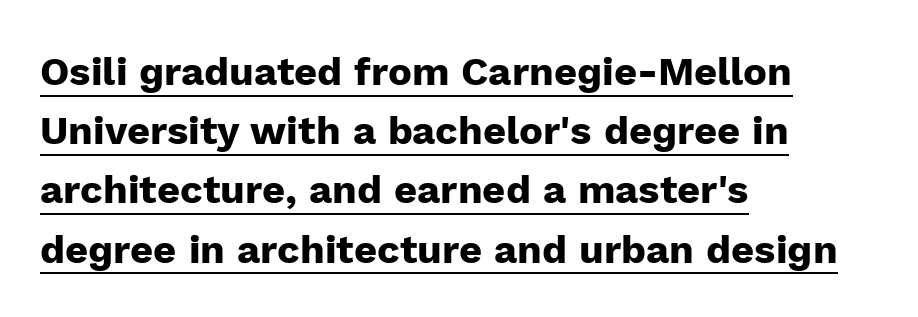
Q: Is the text bold? A: Yes.
Q: Is the text italic (slanted)? A: No, it is upright.
Q: Is the typeface a serif or a sans-serif typeface? A: Sans-serif.
Q: Is the text underlined? A: Yes.
Q: How is the paragraph aligned? A: Left-aligned.
Q: Is the spacing between letters normal or unusually wide? A: Normal.
Q: Is the spacing between lines tight, normal or loose? A: Normal.
Q: Width (condensed, normal, or wide)? A: Normal.
Q: Stroke contrast? A: Low.
Q: x-height? A: Medium.
Q: Monospaced? A: No.
